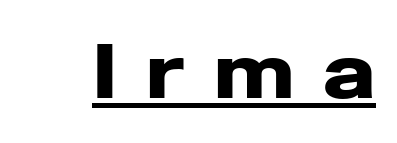
The face used here is proportionally spaced, like ordinary book or web type. Notice how thick the strokes are: this is what a full bold looks like. Observe the absence of serifs on each vertical stroke in this sample. The gaps between neighbouring characters are conspicuously large.
